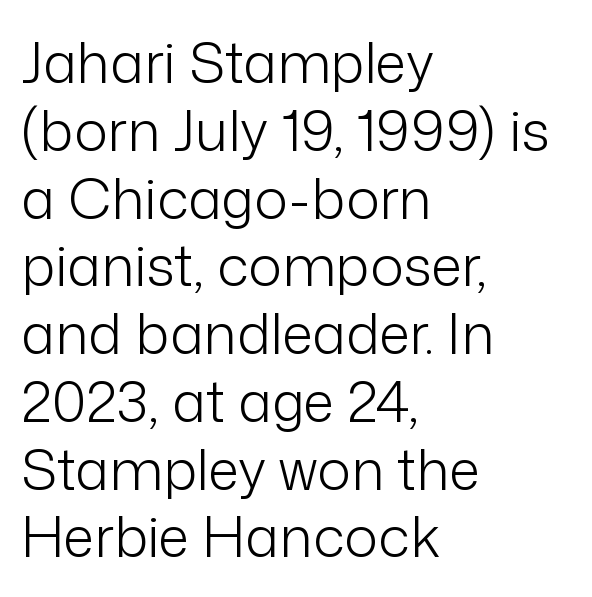
The image shows 56 px light sans-serif type, upright; set left-aligned, line spacing 1.21x, normal letter spacing, not underlined; low stroke contrast and a medium x-height.
